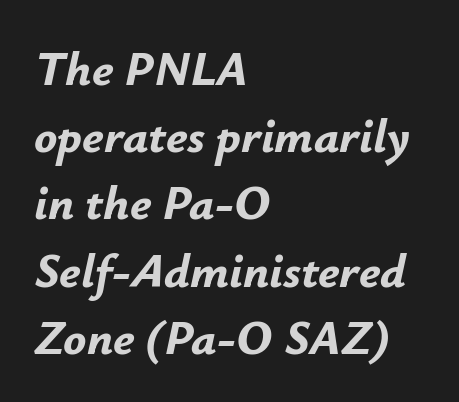
Compared with typical paragraphs, the rows here are spaced about the same. Do the characters align in a grid? No, the font is proportional. Words float on clear page, feet unadorned. One-word summary of the alignment: left. This rendering leaves character spacing at its baseline value. The whole block is typeset with a tilt.
